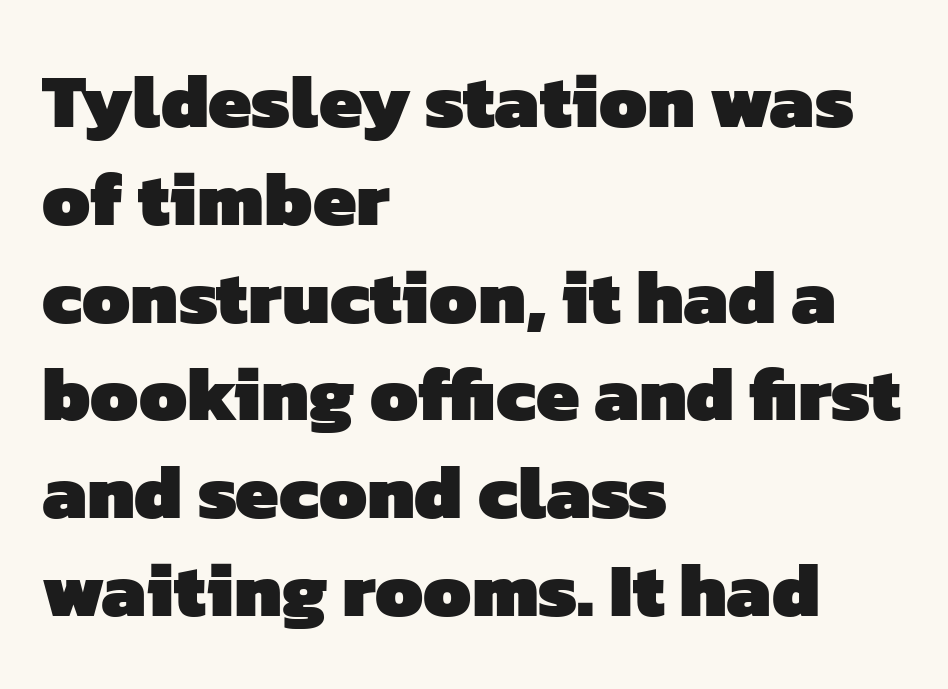
{"serif": "no", "bold": "yes", "weight": "heavy", "width": "normal", "stroke_contrast": "low", "x_height": "medium", "monospaced": "no", "underline": "no", "align": "left", "line_spacing": "normal", "line_spacing_ratio": 1.27, "letter_spacing": "normal", "letter_spacing_em": 0.0, "glyph_px": 77}
